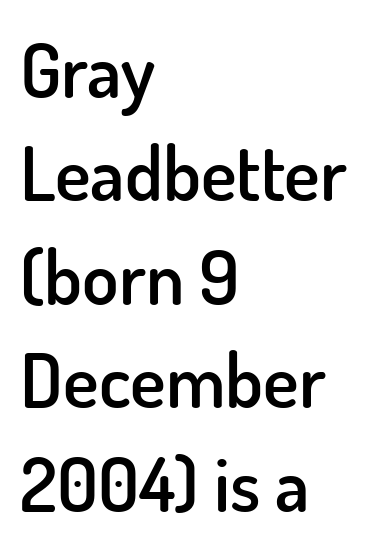
{"serif": "no", "italic": "no", "bold": "semi", "weight": "semibold", "width": "normal", "stroke_contrast": "low", "x_height": "small", "monospaced": "no", "underline": "no", "align": "left", "line_spacing": "normal", "line_spacing_ratio": 1.38, "letter_spacing": "normal", "letter_spacing_em": 0.0, "glyph_px": 75}
